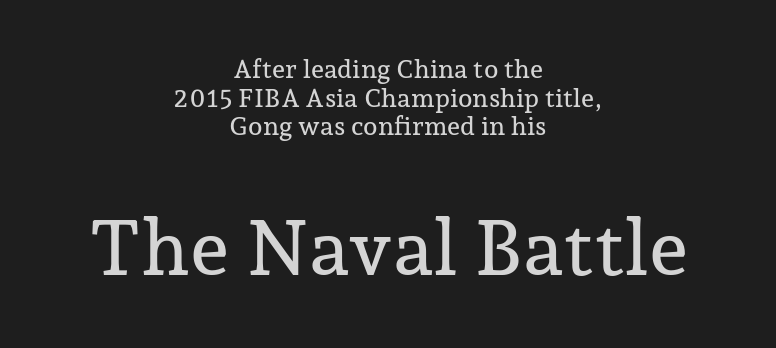
The image shows 78 px serif type, upright; set centered, tight line spacing (1.1x), normal letter spacing, not underlined; the second (bottom) block is 3.0x larger; low stroke contrast and a medium x-height.
